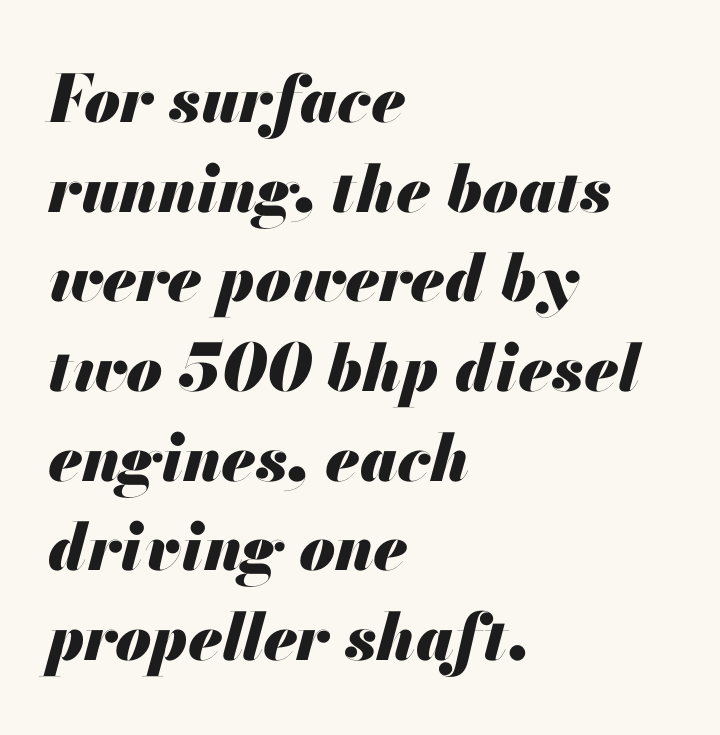
The image shows 65 px heavy type, italic (leaning right); set left-aligned, normal line spacing (1.38x), normal letter spacing, not underlined; medium stroke contrast and a small x-height.
